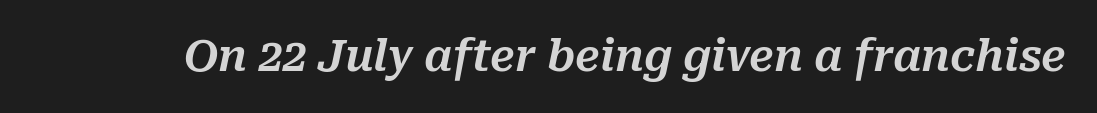
{"italic": "yes", "lean": "right", "slant_degrees": 10, "width": "normal", "stroke_contrast": "medium", "x_height": "medium", "monospaced": "no", "underline": "no", "letter_spacing": "normal", "letter_spacing_em": 0.0, "glyph_px": 43}
